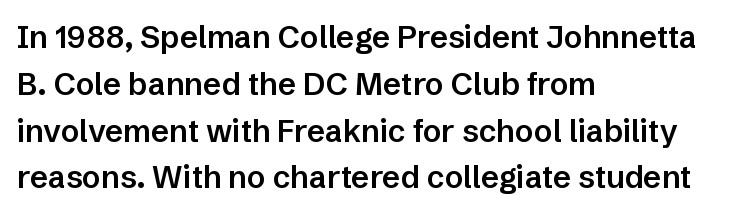
{"serif": "no", "italic": "no", "bold": "semi", "weight": "semibold", "width": "normal", "stroke_contrast": "low", "x_height": "medium", "monospaced": "no", "underline": "no", "align": "left", "line_spacing": "normal", "line_spacing_ratio": 1.51, "letter_spacing": "normal", "letter_spacing_em": 0.0, "glyph_px": 31}
